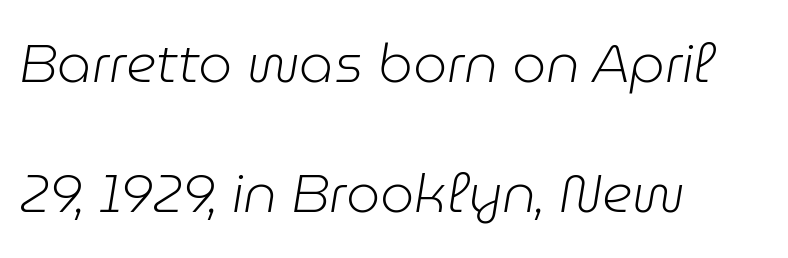
The image shows 54 px light type, italic (leaning right); set left-aligned, loose line spacing (2.41x), normal letter spacing, not underlined; low stroke contrast and a medium x-height.
